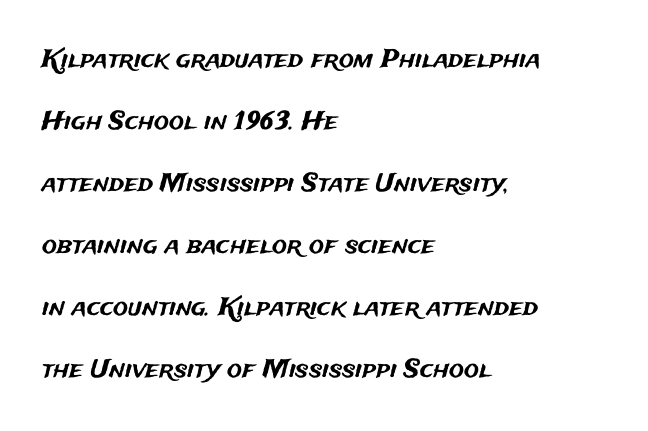
Quick note: underline off. The vertical gap from one line to the next is large. Short note: letters normally spaced.
